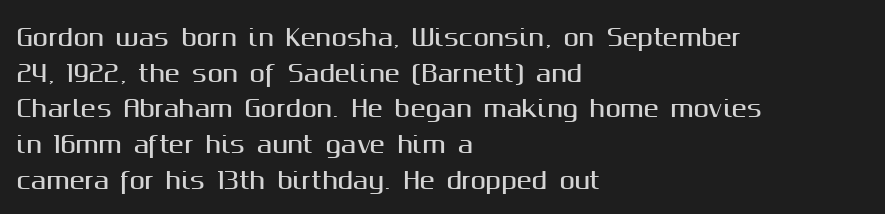
The image shows 23 px text type, upright; set left-aligned, normal line spacing (1.55x), normal letter spacing, not underlined.
